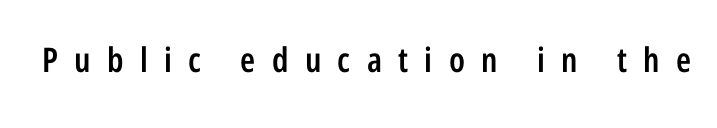
I'd describe the lettering as semibold — firm but not a full bold. Check the space under the baseline: it is left empty. Note: no serifs on the glyphs. A typesetter would call this proportional, since set widths differ per character. Caption: expanded tracking, letters set apart.
